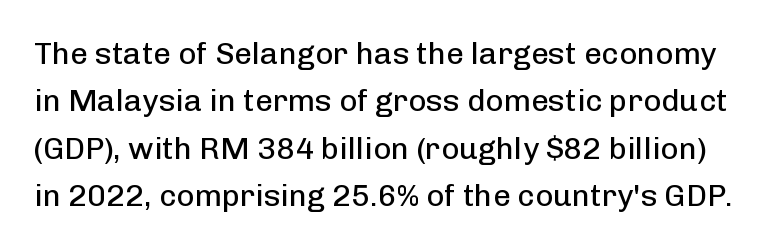
Q: Is the text bold? A: No.
Q: Is the text italic (slanted)? A: No, it is upright.
Q: Is the typeface a serif or a sans-serif typeface? A: Sans-serif.
Q: Is the text underlined? A: No.
Q: Is the spacing between letters normal or unusually wide? A: Normal.
Q: Is the spacing between lines tight, normal or loose? A: Normal.
Q: Width (condensed, normal, or wide)? A: Normal.
Q: Stroke contrast? A: Low.
Q: x-height? A: Medium.
Q: Monospaced? A: No.
